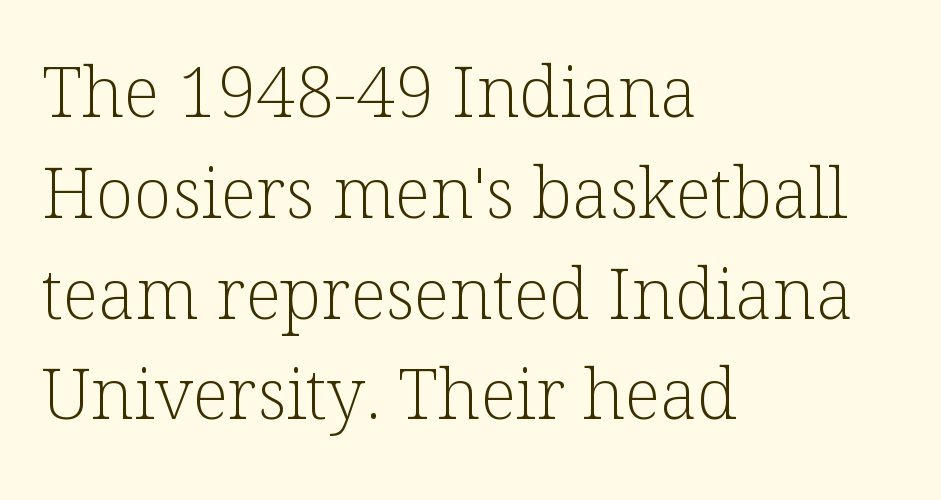
{"serif": "yes", "italic": "no", "bold": "no", "weight": "light", "width": "normal", "stroke_contrast": "low", "x_height": "medium", "monospaced": "no", "underline": "no", "align": "left", "line_spacing": "normal", "line_spacing_ratio": 1.44, "letter_spacing": "normal", "letter_spacing_em": 0.0, "glyph_px": 70}
